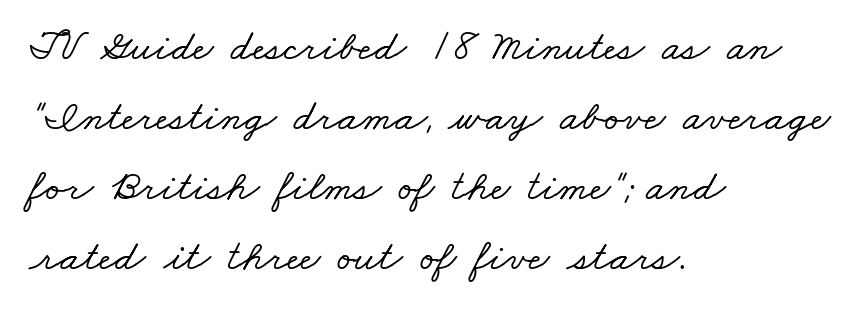
The letters sit at their default tracking, neither squeezed nor spread. Vertical spacing — default. Quick note: underline off. In CSS terms this would be text-align: left. To sum up the face: it has serifs. Varying glyph widths throughout — classic text-font behaviour.
